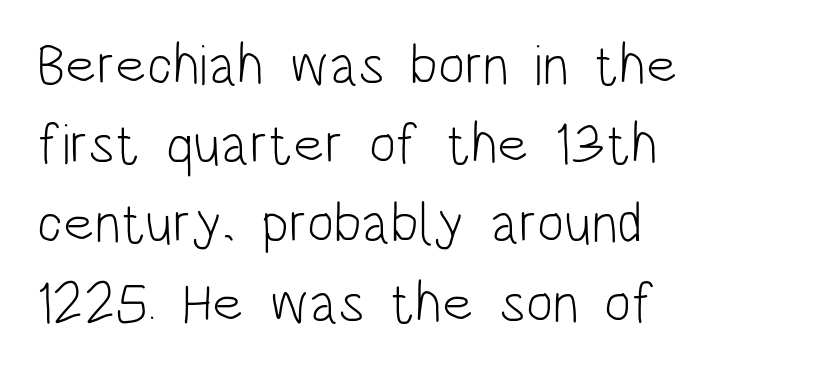
Q: Is the text bold? A: No.
Q: Is the text italic (slanted)? A: No, it is upright.
Q: Is the typeface a serif or a sans-serif typeface? A: Sans-serif.
Q: Is the text underlined? A: No.
Q: How is the paragraph aligned? A: Left-aligned.
Q: Is the spacing between letters normal or unusually wide? A: Normal.
Q: Is the spacing between lines tight, normal or loose? A: Normal.
Q: Width (condensed, normal, or wide)? A: Condensed.
Q: Stroke contrast? A: Low.
Q: x-height? A: Large.
Q: Monospaced? A: No.
